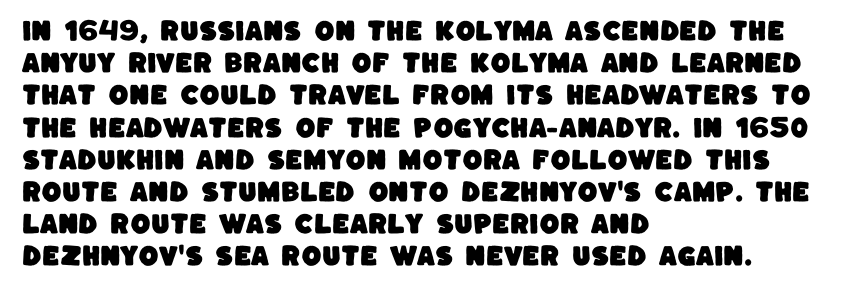
{"underline": "no", "align": "left", "line_spacing": "normal", "line_spacing_ratio": 1.4, "letter_spacing": "normal", "letter_spacing_em": 0.0, "glyph_px": 23}
